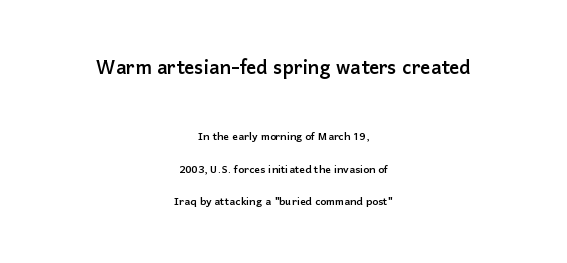
Regarding leading, the lines here are spaced well apart. Larger block? The one above; the one below is distinctly smaller. A bare baseline throughout the passage. How are the letters spaced? Ordinarily, with no added tracking. The lines in this sample share a center point and differ in where they start and stop. In terms of posture, this sample is upright.
